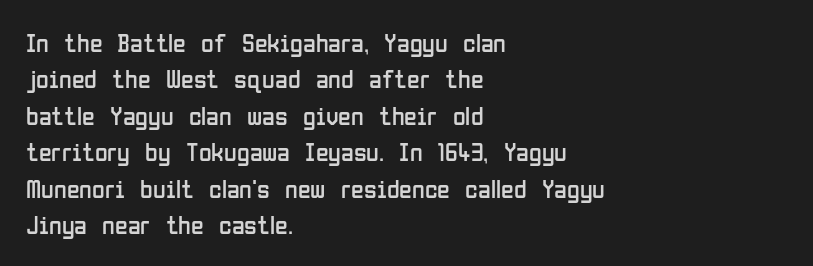
Short and long lines alike share a common starting point at left. The typeface has the unassuming heft of standard copy or less. Is the letter spacing exaggerated? No — it looks like the ordinary default. Has an underline been added? It has not. Posture: vertical.
